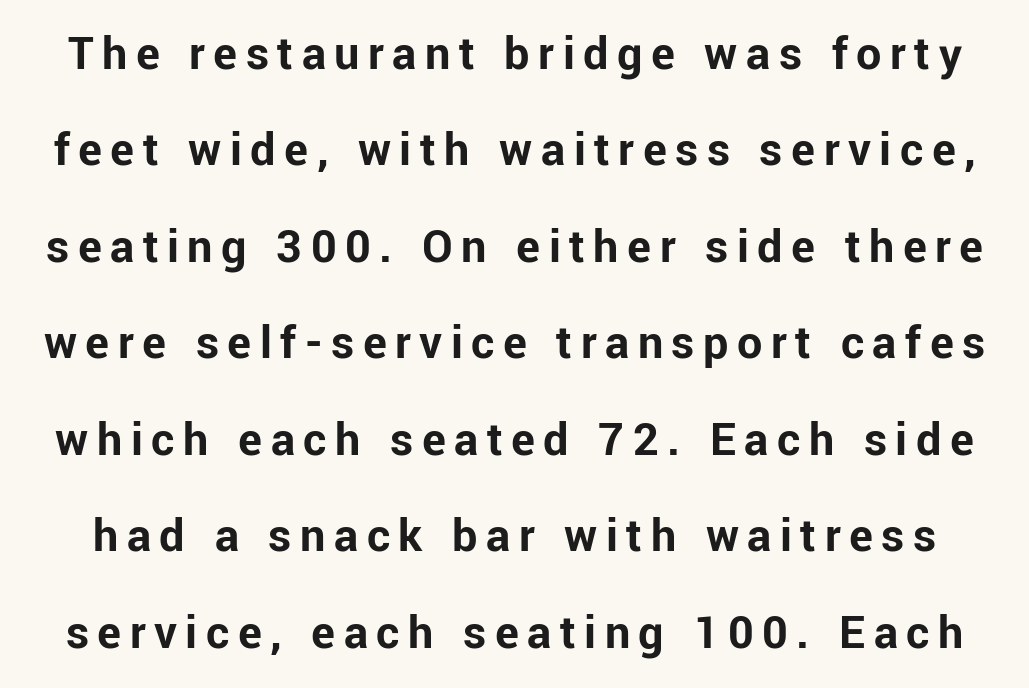
Q: Is the text bold? A: Yes.
Q: Is the text italic (slanted)? A: No, it is upright.
Q: Is the typeface a serif or a sans-serif typeface? A: Sans-serif.
Q: Is the text underlined? A: No.
Q: Is the spacing between lines tight, normal or loose? A: Loose.
Q: Width (condensed, normal, or wide)? A: Normal.
Q: Stroke contrast? A: Low.
Q: x-height? A: Medium.
Q: Monospaced? A: No.
